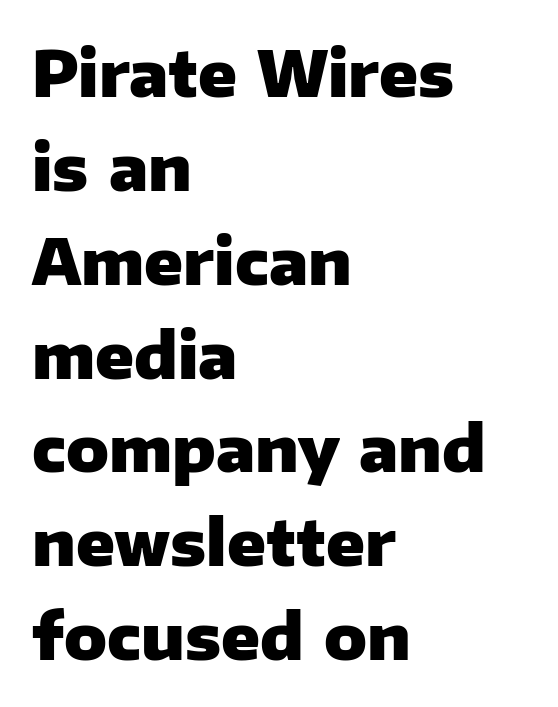
The image shows 63 px heavy sans-serif type, upright; set left-aligned, normal line spacing (1.49x), normal letter spacing, not underlined; low stroke contrast and a medium x-height.
